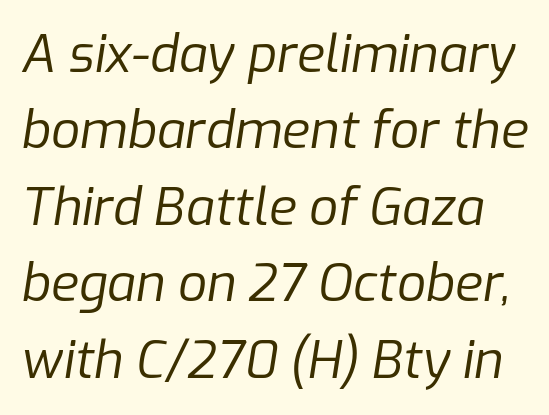
These lines are rendered in a variable-pitch font. Observe the lean: these are italic letterforms. Students, note that the glyphs here touch the page at normal intervals. Only glyphs here, with clear space below each row. Weight: regular or lighter. In terms of leading, this rendering sits right in the middle.
